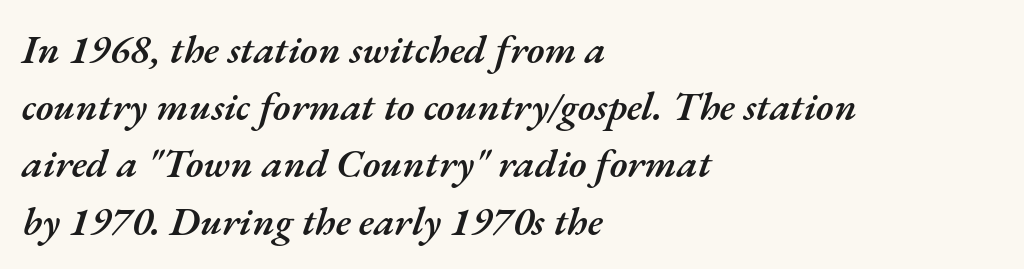
This sample keeps an unexceptional amount of space between lines. Each letter keeps its own natural width here, so spacing adapts to shape. A somewhat darkened texture: the type is semibold rather than bold. The face used here is rendered with its standard letterfit. The specimen reads as italic at a glance. Descenders are the only things crossing below the line.
